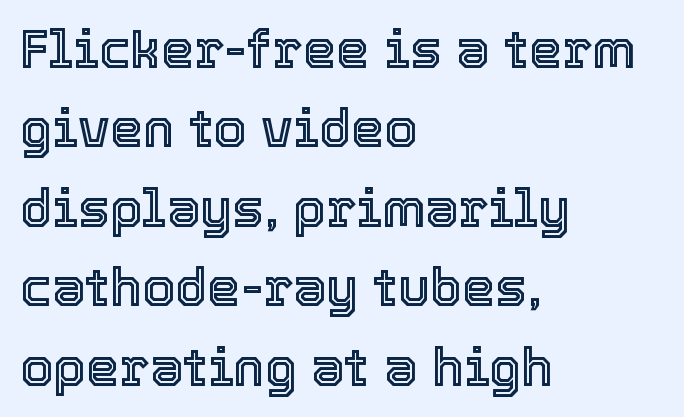
The face used here is proportionally spaced, like ordinary book or web type. Inter-character spacing is left at the font's built-in metrics. Words float on clear page, feet unadorned. Ascenders rise straight up at ninety degrees. Compared with typical paragraphs, the rows here are spaced about the same. Where is the straight margin? On the left.
